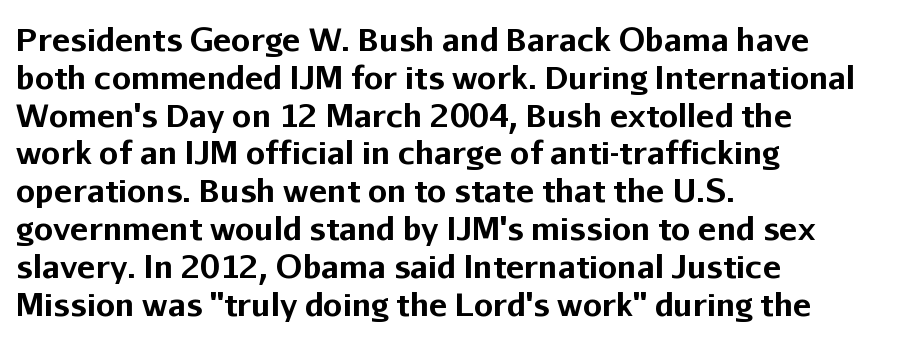
Q: Is the text bold? A: Yes.
Q: Is the text italic (slanted)? A: No, it is upright.
Q: Is the typeface a serif or a sans-serif typeface? A: Sans-serif.
Q: Is the text underlined? A: No.
Q: How is the paragraph aligned? A: Left-aligned.
Q: Is the spacing between letters normal or unusually wide? A: Normal.
Q: Width (condensed, normal, or wide)? A: Normal.
Q: Stroke contrast? A: Low.
Q: x-height? A: Medium.
Q: Monospaced? A: No.
